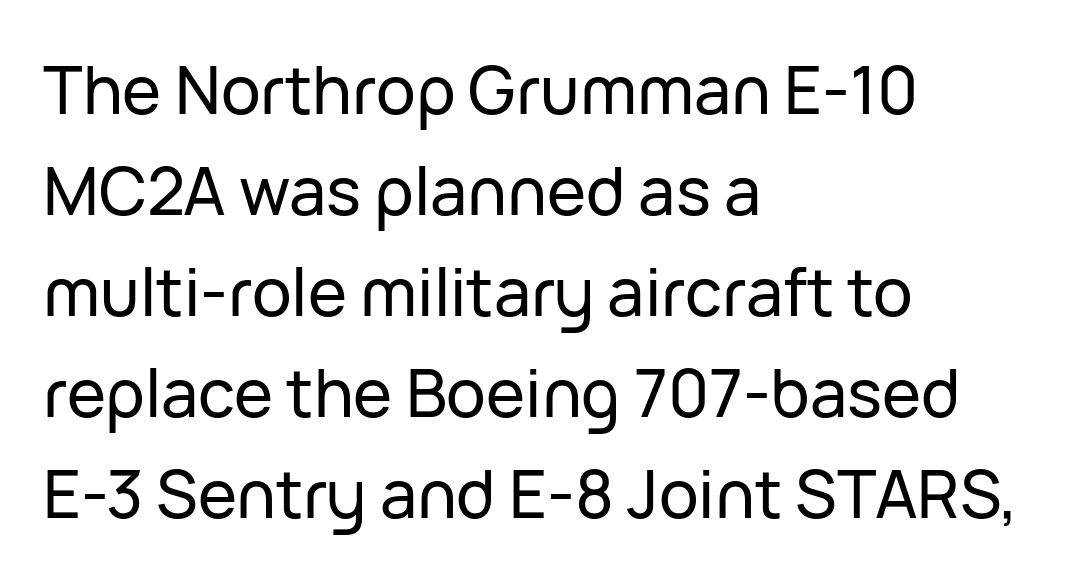
{"serif": "no", "italic": "no", "width": "normal", "stroke_contrast": "low", "x_height": "medium", "monospaced": "no", "underline": "no", "align": "left", "line_spacing": "normal", "line_spacing_ratio": 1.53, "letter_spacing": "normal", "letter_spacing_em": 0.0, "glyph_px": 66}
